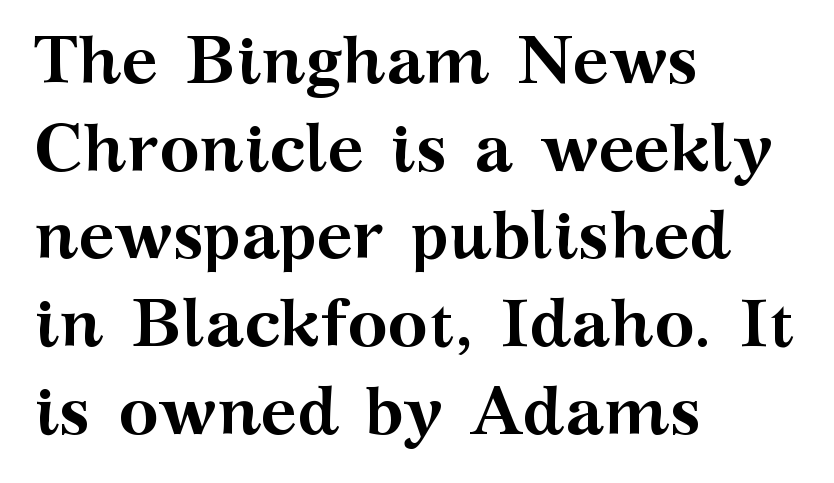
{"serif": "yes", "italic": "no", "bold": "yes", "weight": "semibold", "width": "wide", "stroke_contrast": "medium", "x_height": "medium", "monospaced": "no", "underline": "no", "align": "left", "line_spacing": "normal", "line_spacing_ratio": 1.29, "letter_spacing": "normal", "letter_spacing_em": 0.0, "glyph_px": 68}
